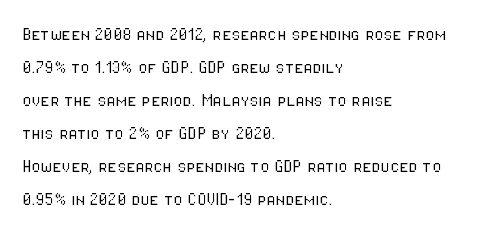
The image shows 21 px text type, upright; set left-aligned, normal line spacing (1.57x), normal letter spacing, not underlined.
